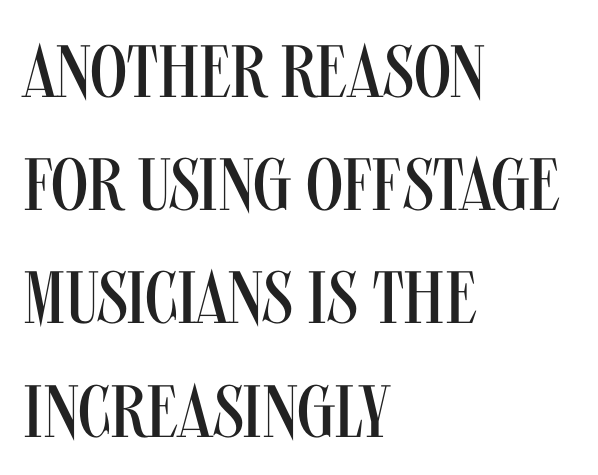
Q: Is the text bold? A: No.
Q: Is the text italic (slanted)? A: No, it is upright.
Q: Is the typeface a serif or a sans-serif typeface? A: Sans-serif.
Q: Is the text underlined? A: No.
Q: How is the paragraph aligned? A: Left-aligned.
Q: Is the spacing between letters normal or unusually wide? A: Normal.
Q: Is the spacing between lines tight, normal or loose? A: Normal.
Q: Width (condensed, normal, or wide)? A: Condensed.
Q: Stroke contrast? A: Medium.
Q: x-height? A: Large.
Q: Monospaced? A: No.
